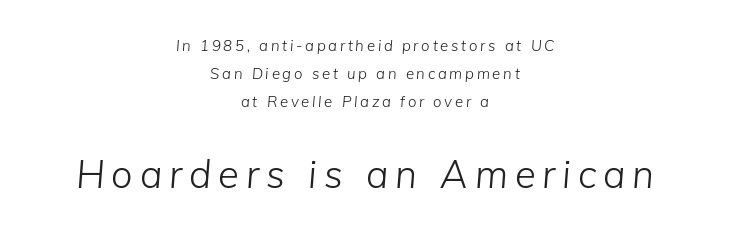
{"italic": "yes", "lean": "right", "slant_degrees": 5, "bold": "no", "weight": "light", "width": "normal", "stroke_contrast": "low", "x_height": "medium", "monospaced": "no", "underline": "no", "align": "center", "line_spacing_ratio": 1.86, "larger_block": "second", "size_ratio": 2.53, "glyph_px": 38}
